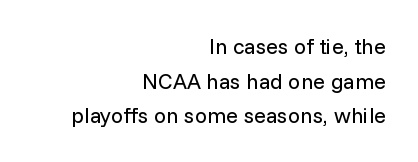
Every stem runs plumb, perpendicular to the baseline. The face used here is rendered with its standard letterfit. Normally led — the rows are evenly, conventionally spaced. Where is the straight margin? On the right. The gap between lines stays unmarked.
